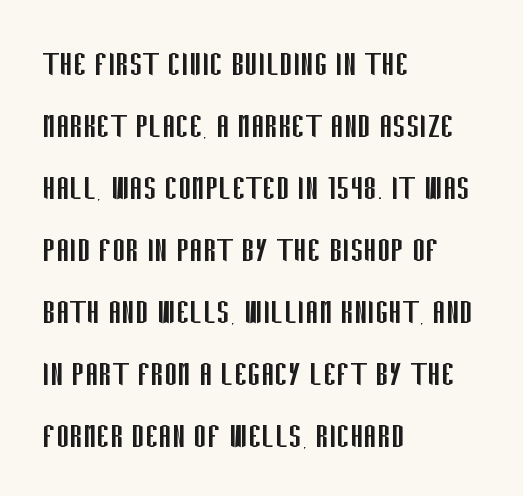
Q: Is the text bold? A: No.
Q: Is the text italic (slanted)? A: No, it is upright.
Q: Is the typeface a serif or a sans-serif typeface? A: Sans-serif.
Q: Is the text underlined? A: No.
Q: How is the paragraph aligned? A: Left-aligned.
Q: Is the spacing between letters normal or unusually wide? A: Normal.
Q: Is the spacing between lines tight, normal or loose? A: Normal.
Q: Width (condensed, normal, or wide)? A: Condensed.
Q: Stroke contrast? A: Low.
Q: x-height? A: Large.
Q: Monospaced? A: No.
